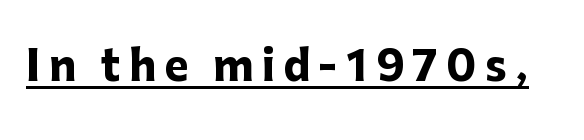
Students, observe the line beneath the letters — that is underlining. Look at the stroke-to-counter ratio: heavy, a bold. Each word looks stretched out because of the extra space between its letters. This sample uses a sans-serif face. Notice how the stems are strictly vertical — no italics here. The rendering uses natural spacing where letterforms have individual widths.
